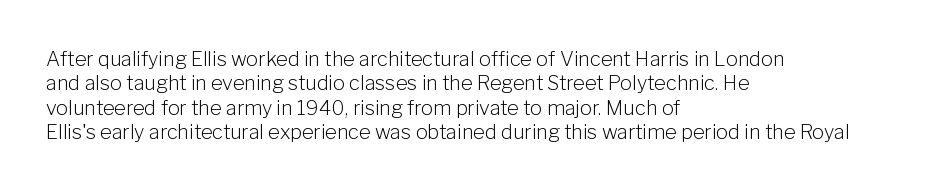
The image shows 20 px text type, upright; set left-aligned, line spacing 1.22x, normal letter spacing, not underlined.
